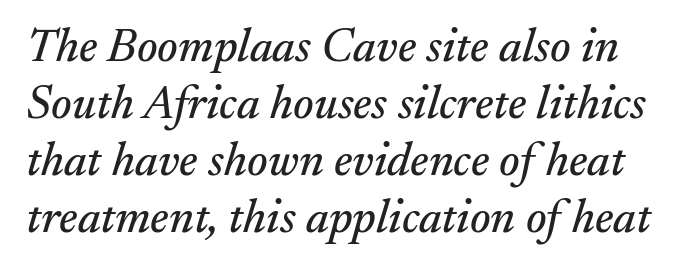
Q: Is the text italic (slanted)? A: Yes, it leans right by about 17 degrees.
Q: Is the typeface a serif or a sans-serif typeface? A: Serif.
Q: Is the text underlined? A: No.
Q: Is the spacing between letters normal or unusually wide? A: Normal.
Q: Width (condensed, normal, or wide)? A: Normal.
Q: Stroke contrast? A: Medium.
Q: x-height? A: Small.
Q: Monospaced? A: No.
